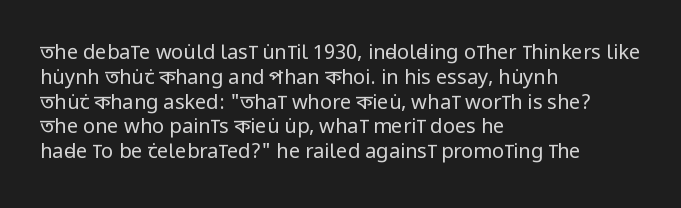
Q: Is the text bold? A: No.
Q: Is the text italic (slanted)? A: No, it is upright.
Q: Is the text underlined? A: No.
Q: How is the paragraph aligned? A: Left-aligned.
Q: Is the spacing between letters normal or unusually wide? A: Normal.
